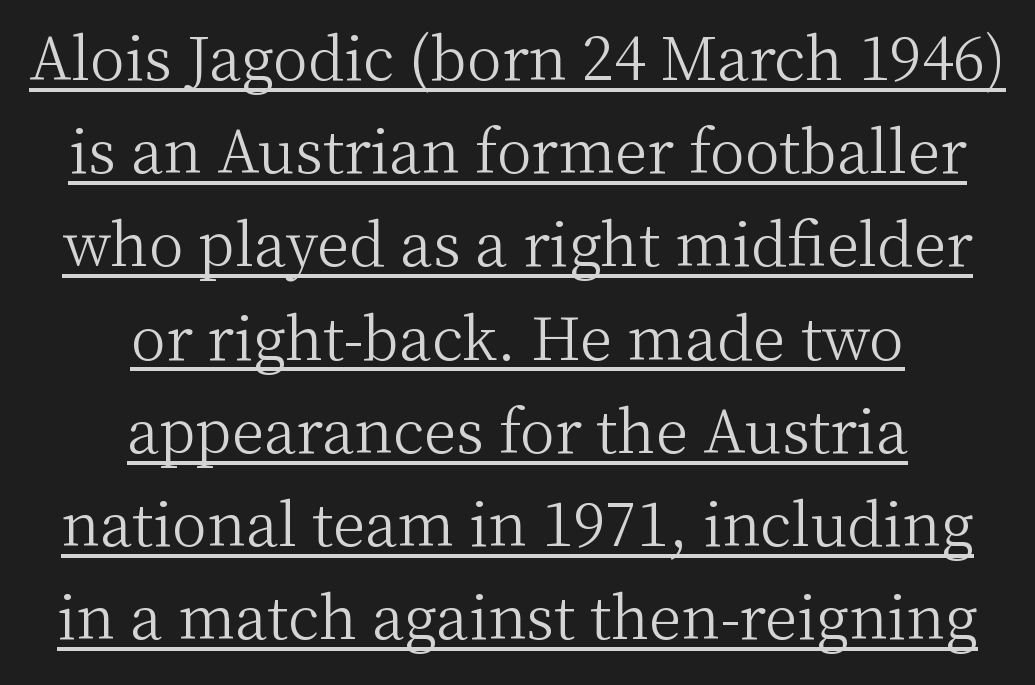
Q: Is the text bold? A: No.
Q: Is the text italic (slanted)? A: No, it is upright.
Q: Is the typeface a serif or a sans-serif typeface? A: Serif.
Q: Is the text underlined? A: Yes.
Q: How is the paragraph aligned? A: Centered.
Q: Is the spacing between letters normal or unusually wide? A: Normal.
Q: Is the spacing between lines tight, normal or loose? A: Normal.
Q: Width (condensed, normal, or wide)? A: Normal.
Q: Stroke contrast? A: Medium.
Q: x-height? A: Medium.
Q: Monospaced? A: No.
